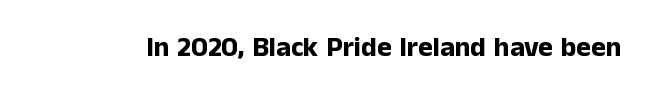
{"serif": "no", "italic": "no", "bold": "yes", "weight": "bold", "width": "normal", "stroke_contrast": "low", "x_height": "medium", "monospaced": "no", "underline": "no", "letter_spacing": "normal", "letter_spacing_em": 0.0, "glyph_px": 28}
